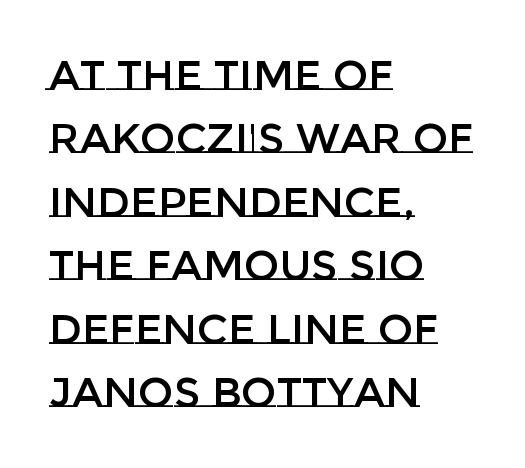
A typesetter would call this proportional, since set widths differ per character. Notice how the passage keeps a crisp vertical edge on the left only. The rows are spaced the way most documents space them. The lettering stays uniformly vertical, giving the passage a roman look. Only glyphs here, with clear space below each row.
